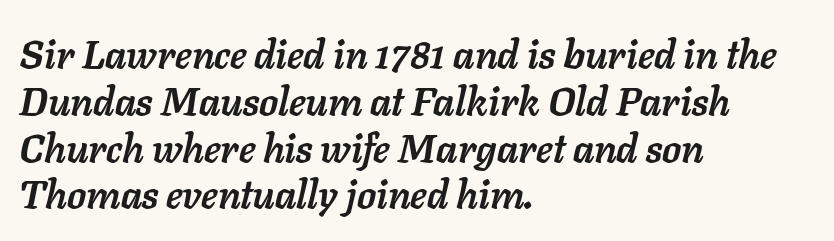
The image shows 39 px semibold type, italic (leaning right); set left-aligned, line spacing 1.2x, normal letter spacing, not underlined; low stroke contrast and a medium x-height.
